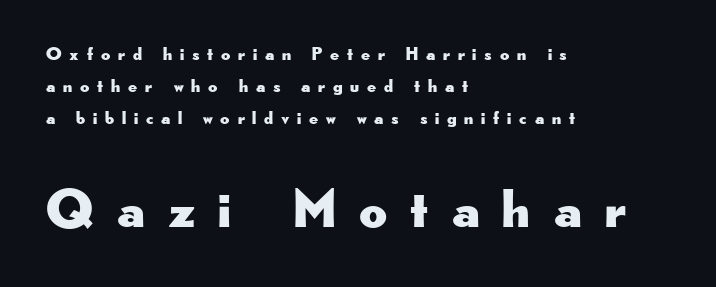
Q: Is the text italic (slanted)? A: No, it is upright.
Q: Is the typeface a serif or a sans-serif typeface? A: Sans-serif.
Q: Is the text underlined? A: No.
Q: How is the paragraph aligned? A: Left-aligned.
Q: Is the spacing between letters normal or unusually wide? A: Unusually wide.
Q: Which block of text is set in a larger size, the first (top) or the second (bottom)? A: The second (bottom) one.
Q: Width (condensed, normal, or wide)? A: Wide.
Q: Stroke contrast? A: Low.
Q: x-height? A: Small.
Q: Monospaced? A: No.
